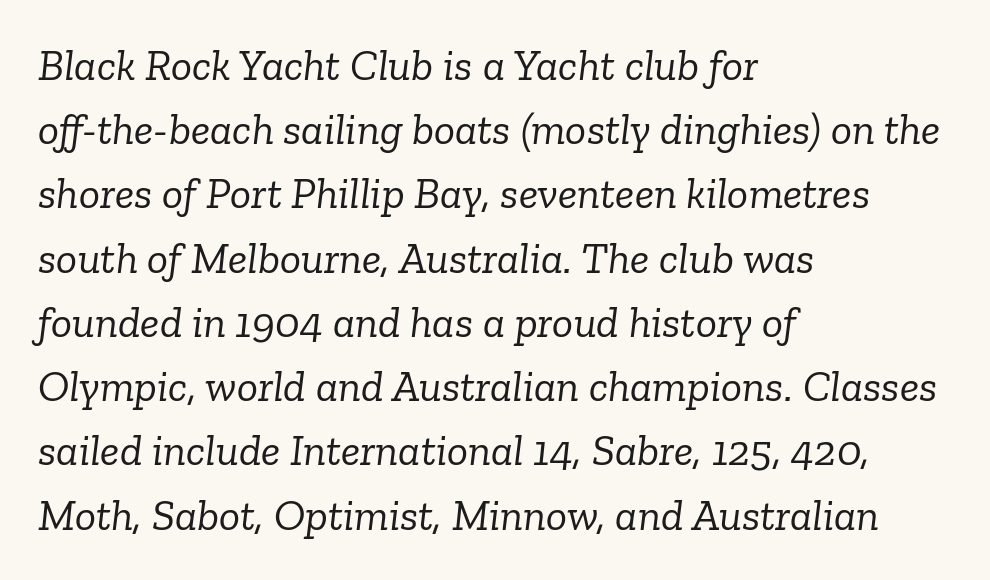
Q: Is the text bold? A: No.
Q: Is the text italic (slanted)? A: Yes, it leans right by about 6 degrees.
Q: Is the typeface a serif or a sans-serif typeface? A: Serif.
Q: Is the text underlined? A: No.
Q: How is the paragraph aligned? A: Left-aligned.
Q: Is the spacing between letters normal or unusually wide? A: Normal.
Q: Is the spacing between lines tight, normal or loose? A: Normal.
Q: Width (condensed, normal, or wide)? A: Normal.
Q: Stroke contrast? A: Low.
Q: x-height? A: Medium.
Q: Monospaced? A: No.
